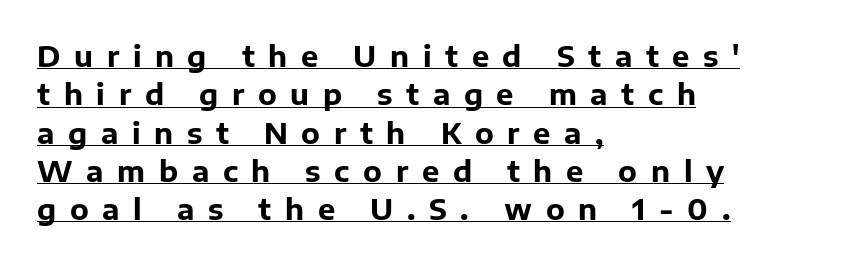
{"serif": "no", "italic": "no", "bold": "yes", "weight": "bold", "width": "normal", "stroke_contrast": "low", "x_height": "medium", "monospaced": "no", "underline": "yes", "align": "left", "line_spacing": "normal", "line_spacing_ratio": 1.32, "letter_spacing": "wide", "letter_spacing_em": 0.47, "glyph_px": 29}
